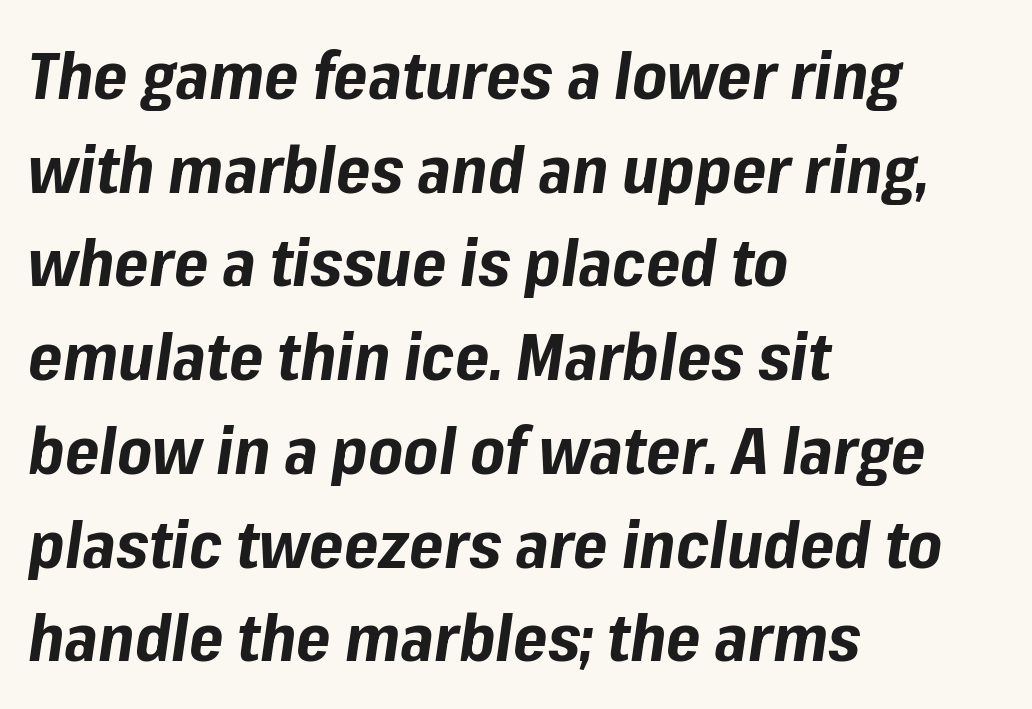
{"italic": "yes", "lean": "right", "slant_degrees": 8, "bold": "yes", "weight": "bold", "width": "normal", "stroke_contrast": "low", "x_height": "medium", "monospaced": "no", "underline": "no", "align": "left", "line_spacing": "normal", "line_spacing_ratio": 1.42, "letter_spacing": "normal", "letter_spacing_em": 0.0, "glyph_px": 66}
